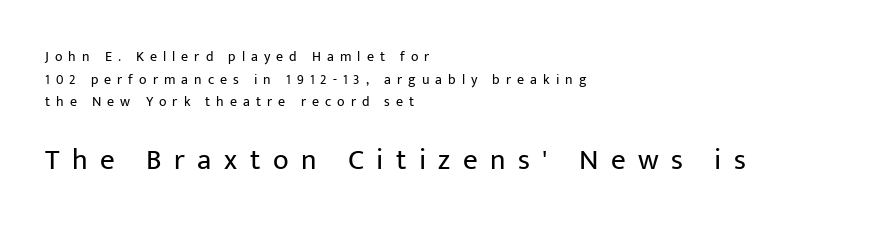
Q: Is the text bold? A: No.
Q: Is the text italic (slanted)? A: No, it is upright.
Q: Is the typeface a serif or a sans-serif typeface? A: Sans-serif.
Q: Is the text underlined? A: No.
Q: How is the paragraph aligned? A: Left-aligned.
Q: Is the spacing between letters normal or unusually wide? A: Unusually wide.
Q: Is the spacing between lines tight, normal or loose? A: Normal.
Q: Which block of text is set in a larger size, the first (top) or the second (bottom)? A: The second (bottom) one.
Q: Width (condensed, normal, or wide)? A: Normal.
Q: Stroke contrast? A: Low.
Q: x-height? A: Medium.
Q: Monospaced? A: No.
